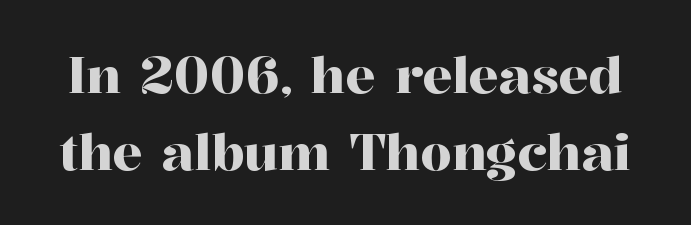
Every stem runs plumb, perpendicular to the baseline. In terms of letterform style, serifs are clearly present. Is this a fixed-width face? No — the glyphs have proportional, varying widths. Nobody drew a line under any word here.
